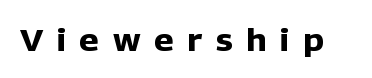
The image shows 31 px heavy sans-serif type, upright; set unusually wide letter spacing (+0.44 em), not underlined; low stroke contrast and a medium x-height.
